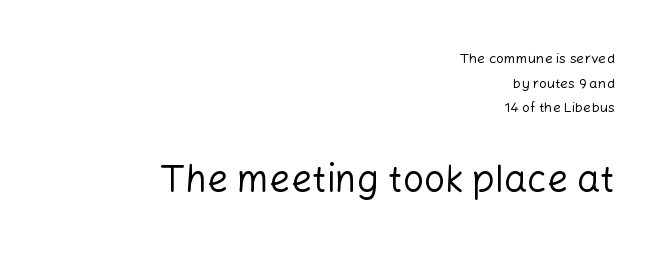
Q: Is the text bold? A: No.
Q: Is the text italic (slanted)? A: No, it is upright.
Q: Is the typeface a serif or a sans-serif typeface? A: Sans-serif.
Q: Is the text underlined? A: No.
Q: How is the paragraph aligned? A: Right-aligned.
Q: Is the spacing between letters normal or unusually wide? A: Normal.
Q: Which block of text is set in a larger size, the first (top) or the second (bottom)? A: The second (bottom) one.
Q: Width (condensed, normal, or wide)? A: Normal.
Q: Stroke contrast? A: Low.
Q: x-height? A: Medium.
Q: Monospaced? A: No.
